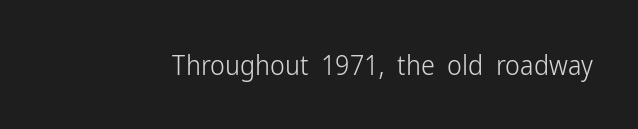
{"serif": "no", "italic": "no", "bold": "no", "weight": "light", "width": "condensed", "stroke_contrast": "low", "x_height": "medium", "monospaced": "no", "underline": "no", "letter_spacing": "normal", "letter_spacing_em": 0.0, "glyph_px": 28}
